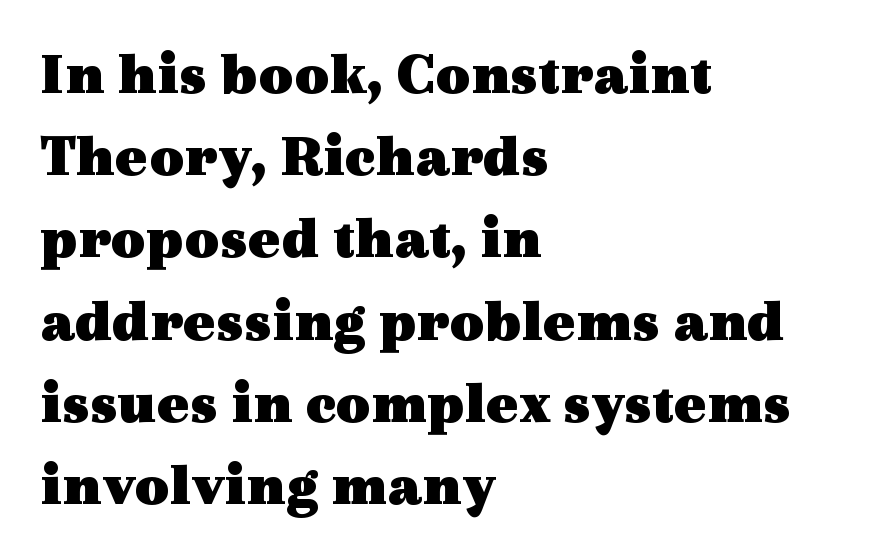
Which margin do the lines hug? The left one — the right edge is uneven. The characters display serif detailing at their extremities. Does the weight exceed regular? Yes, all the way to bold. Anything drawn beneath the words? Only blank space.
